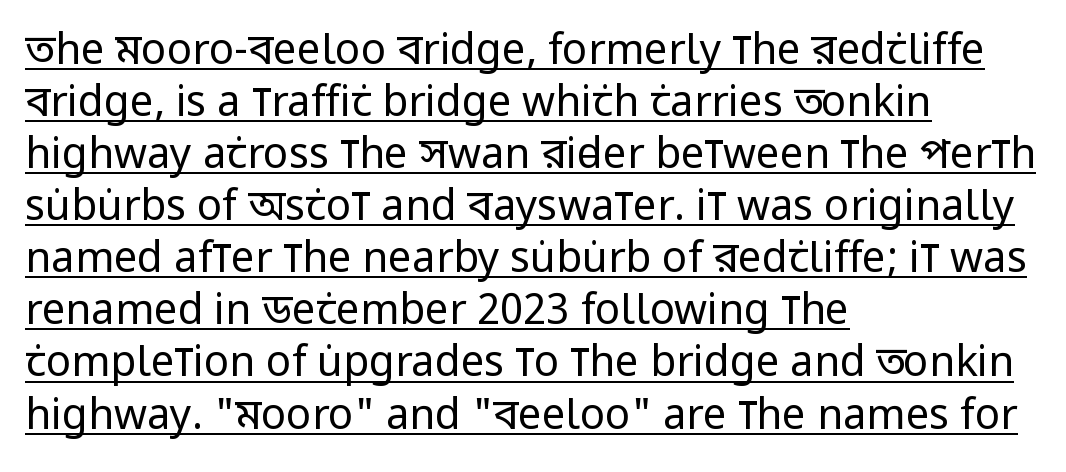
Q: Is the text bold? A: No.
Q: Is the text italic (slanted)? A: No, it is upright.
Q: Is the typeface a serif or a sans-serif typeface? A: Sans-serif.
Q: Is the text underlined? A: Yes.
Q: How is the paragraph aligned? A: Left-aligned.
Q: Is the spacing between letters normal or unusually wide? A: Normal.
Q: Width (condensed, normal, or wide)? A: Condensed.
Q: Stroke contrast? A: Low.
Q: x-height? A: Large.
Q: Monospaced? A: No.
